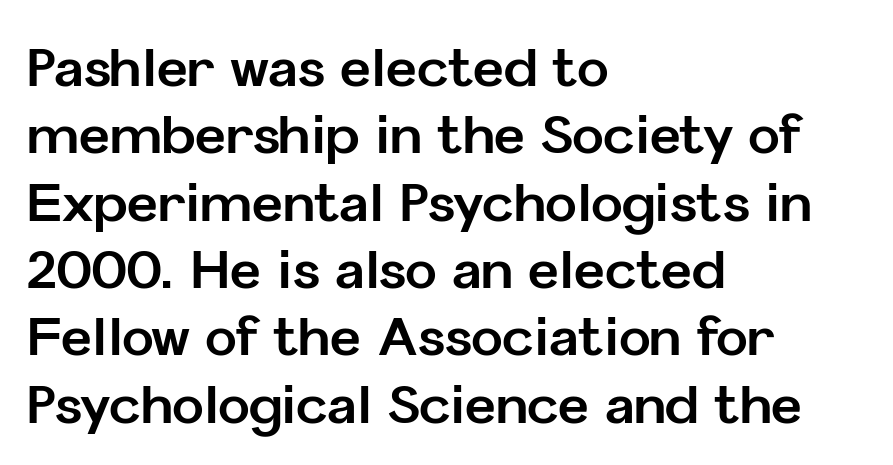
Normally led — the rows are evenly, conventionally spaced. This is sans-serif lettering, the kind often seen on screens and signage. The passage shown is typed in a proportional face where columns would drift. Typeset ragged right — the left edge is the straight one.
